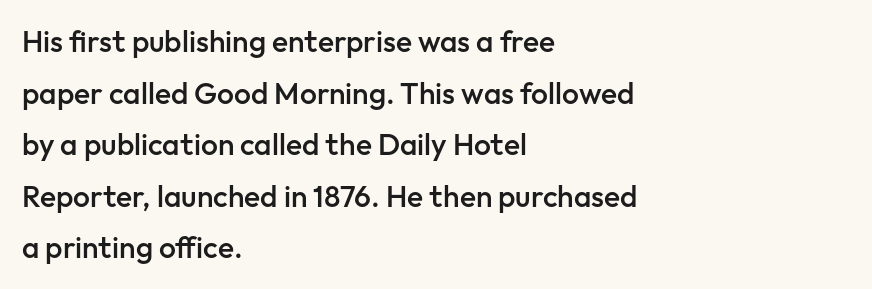
{"serif": "no", "italic": "no", "bold": "semi", "weight": "semibold", "width": "normal", "stroke_contrast": "low", "x_height": "medium", "monospaced": "no", "underline": "no", "align": "left", "line_spacing_ratio": 1.72, "letter_spacing": "normal", "letter_spacing_em": 0.0, "glyph_px": 30}
